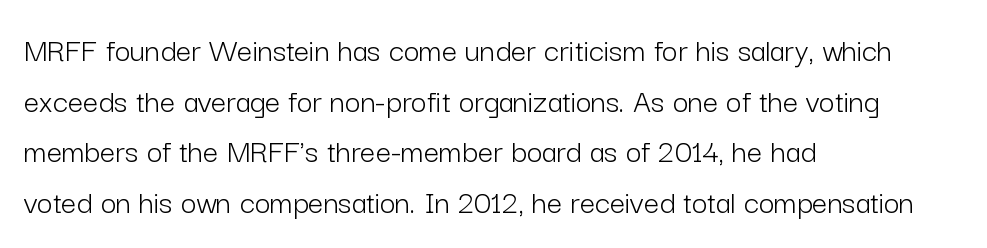
The lines sit at an ordinary, default distance from one another. The designer went with a sans here, leaving each stem footless. You could not count columns in this text — the font is proportionally spaced. The rendering anchors every line to the left-hand side. Tall strokes in this sample are plumb rather than angled.
